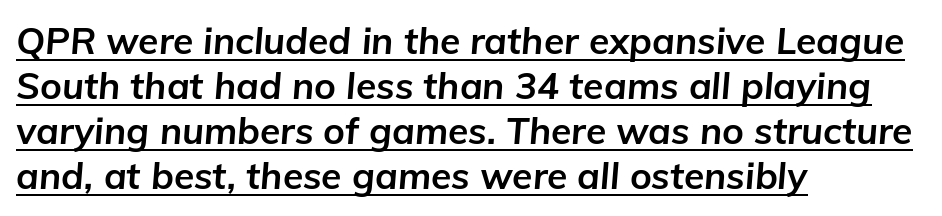
{"italic": "yes", "lean": "right", "slant_degrees": 5, "bold": "yes", "weight": "bold", "width": "normal", "stroke_contrast": "low", "x_height": "medium", "monospaced": "no", "underline": "yes", "align": "left", "line_spacing_ratio": 1.22, "letter_spacing": "normal", "letter_spacing_em": 0.0, "glyph_px": 37}
